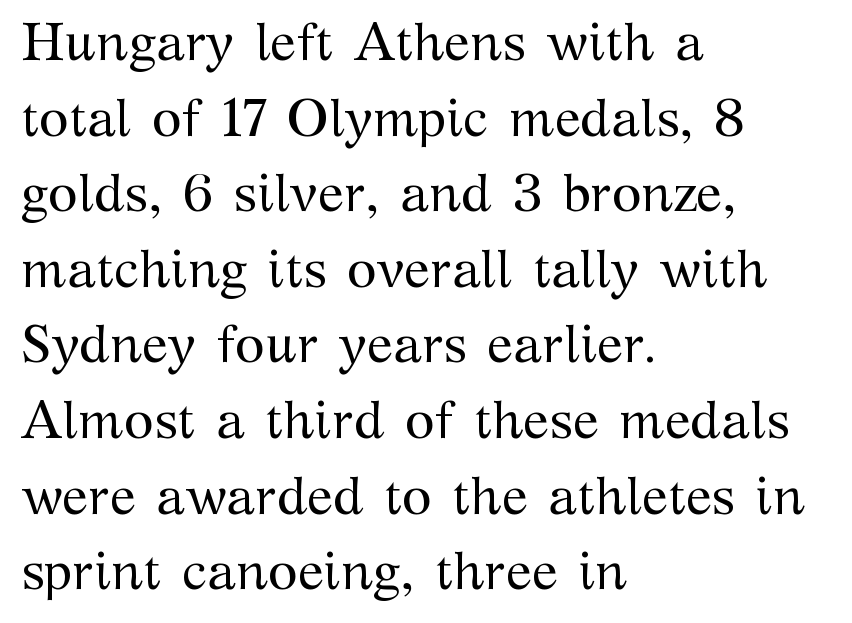
The image shows 54 px regular-weight serif type, upright; set left-aligned, normal line spacing (1.4x), normal letter spacing, not underlined; medium stroke contrast and a medium x-height.
